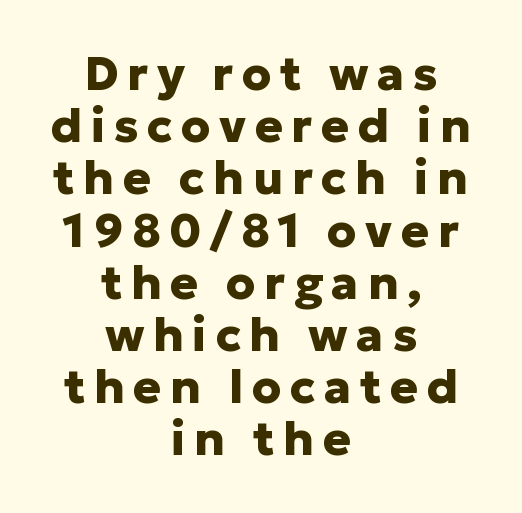
Q: Is the text bold? A: Yes.
Q: Is the text italic (slanted)? A: No, it is upright.
Q: Is the typeface a serif or a sans-serif typeface? A: Sans-serif.
Q: Is the text underlined? A: No.
Q: How is the paragraph aligned? A: Centered.
Q: Is the spacing between lines tight, normal or loose? A: Tight.
Q: Width (condensed, normal, or wide)? A: Normal.
Q: Stroke contrast? A: Low.
Q: x-height? A: Medium.
Q: Monospaced? A: No.
